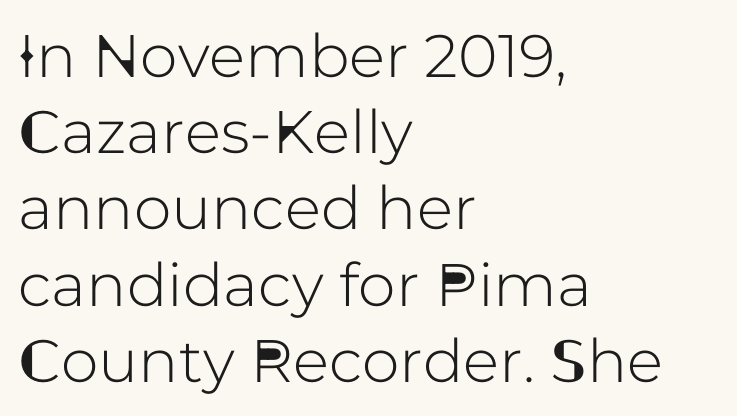
{"serif": "no", "italic": "no", "width": "normal", "stroke_contrast": "low", "x_height": "medium", "monospaced": "no", "underline": "no", "align": "left", "line_spacing": "normal", "line_spacing_ratio": 1.27, "letter_spacing": "normal", "letter_spacing_em": 0.0, "glyph_px": 60}
